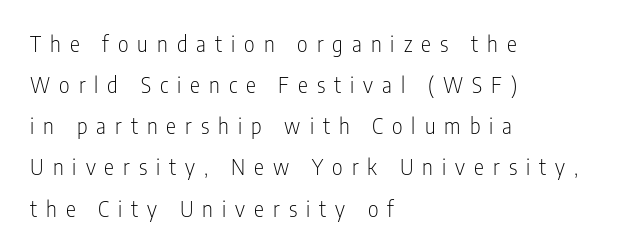
Q: Is the text bold? A: No.
Q: Is the text italic (slanted)? A: No, it is upright.
Q: Is the text underlined? A: No.
Q: How is the paragraph aligned? A: Left-aligned.
Q: Is the spacing between letters normal or unusually wide? A: Unusually wide.
Q: Is the spacing between lines tight, normal or loose? A: Loose.
